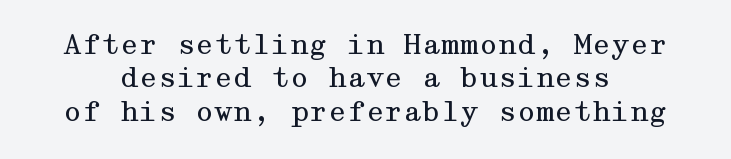
{"italic": "no", "bold": "no", "underline": "no", "align": "center", "line_spacing_ratio": 1.24, "letter_spacing": "normal", "letter_spacing_em": 0.0, "glyph_px": 27}
